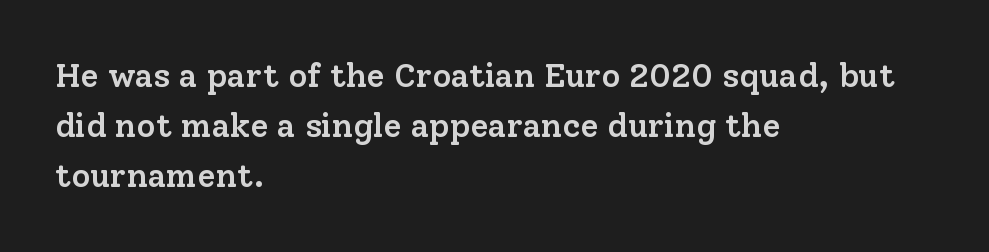
{"serif": "yes", "italic": "no", "bold": "semi", "weight": "semibold", "width": "normal", "stroke_contrast": "low", "x_height": "medium", "monospaced": "no", "underline": "no", "align": "left", "line_spacing": "normal", "line_spacing_ratio": 1.52, "letter_spacing": "normal", "letter_spacing_em": 0.0, "glyph_px": 33}
